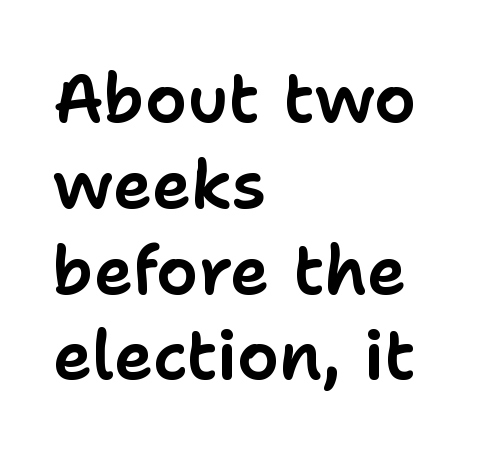
The image shows 67 px sans-serif type, upright; set left-aligned, normal line spacing (1.28x), normal letter spacing, not underlined; low stroke contrast and a medium x-height.
